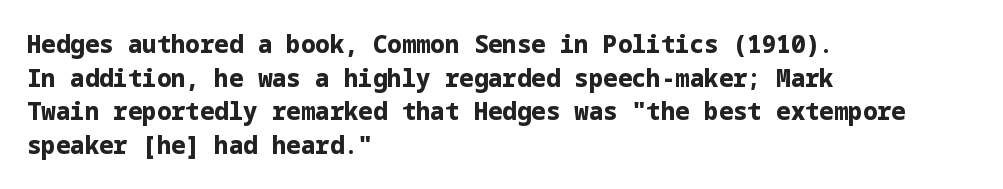
Any mark beneath the type? The region is blank. Regular leading. The face used here is rendered with its standard letterfit. These words are printed bold, with thick strokes throughout. Italic? Not at all — the glyphs are vertical. Left-aligned paragraph, ragged on the right.
